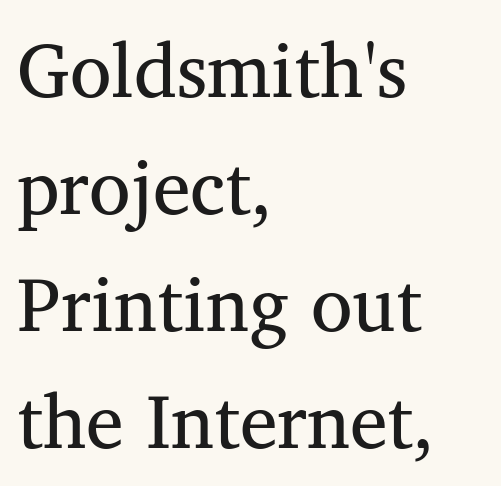
The image shows 76 px regular-weight serif type; set left-aligned, normal line spacing (1.54x), normal letter spacing, not underlined; medium stroke contrast and a medium x-height.
